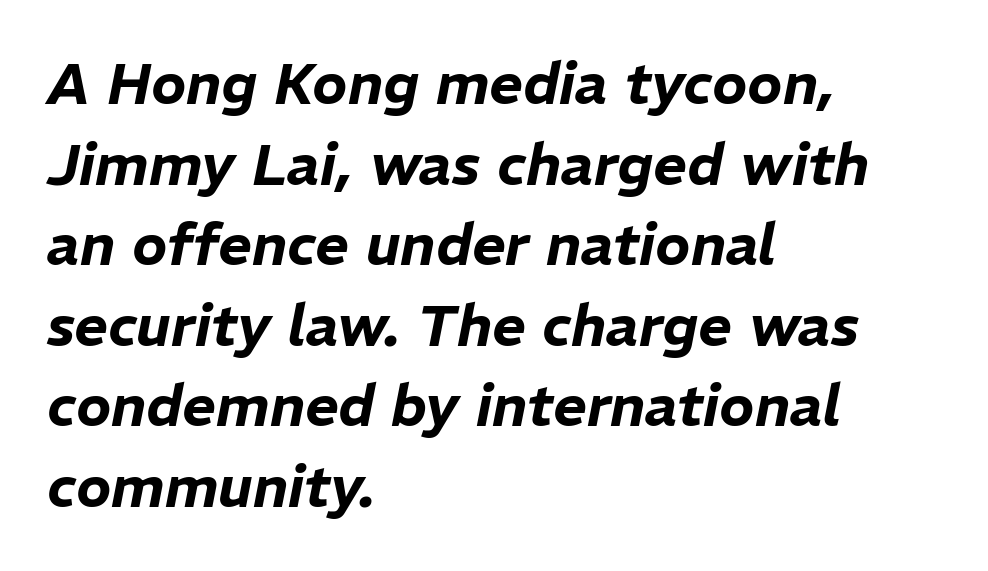
The image shows 58 px text type, italic (leaning right); set left-aligned, normal line spacing (1.39x), normal letter spacing, not underlined; low stroke contrast and a medium x-height.
